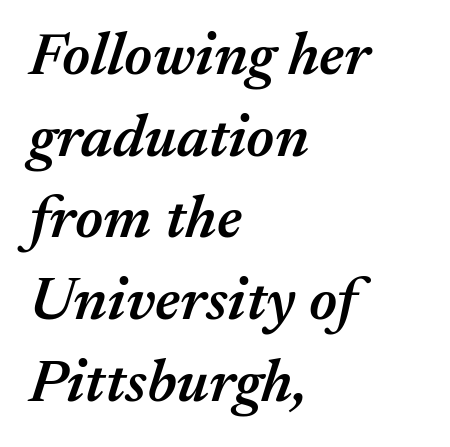
The image shows 61 px semibold type, italic (leaning right); set left-aligned, normal line spacing (1.34x), normal letter spacing, not underlined; medium stroke contrast and a medium x-height.
